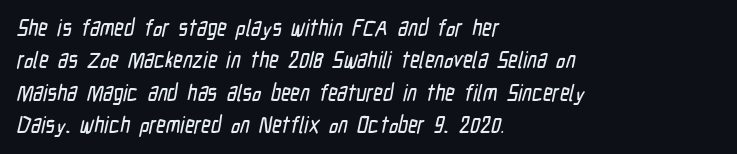
Nobody touched the tracking dial on this one. Any mark beneath the type? The region is blank. Quick note: interline space is typical. The lines in this sample share a left origin and differ only in where they stop.
